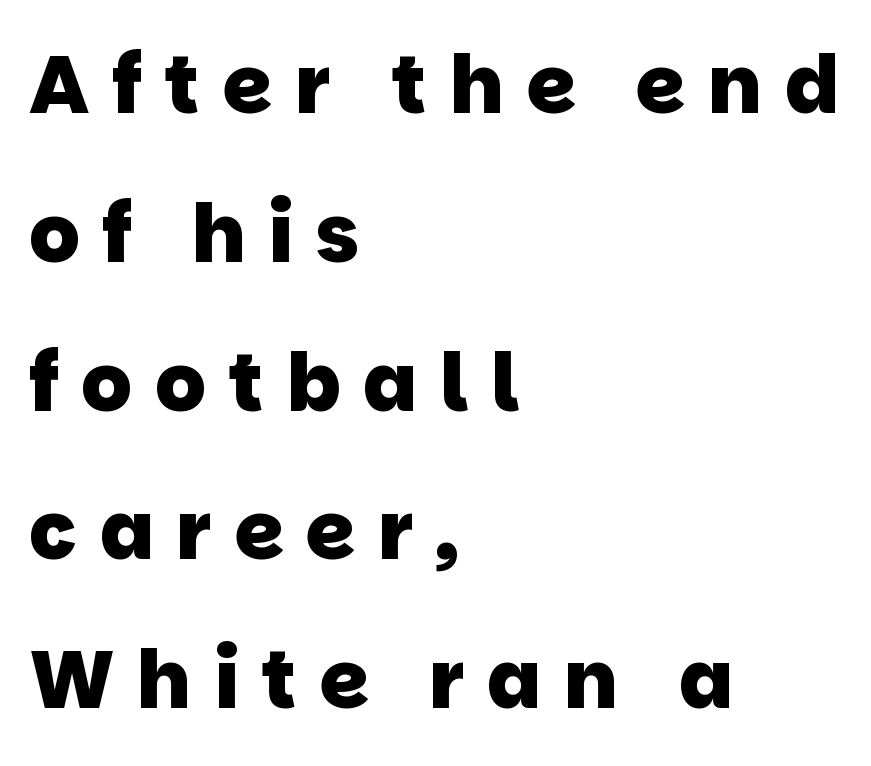
Q: Is the text bold? A: Yes.
Q: Is the typeface a serif or a sans-serif typeface? A: Sans-serif.
Q: Is the text underlined? A: No.
Q: How is the paragraph aligned? A: Left-aligned.
Q: Is the spacing between letters normal or unusually wide? A: Unusually wide.
Q: Width (condensed, normal, or wide)? A: Normal.
Q: Stroke contrast? A: Low.
Q: x-height? A: Large.
Q: Monospaced? A: No.
